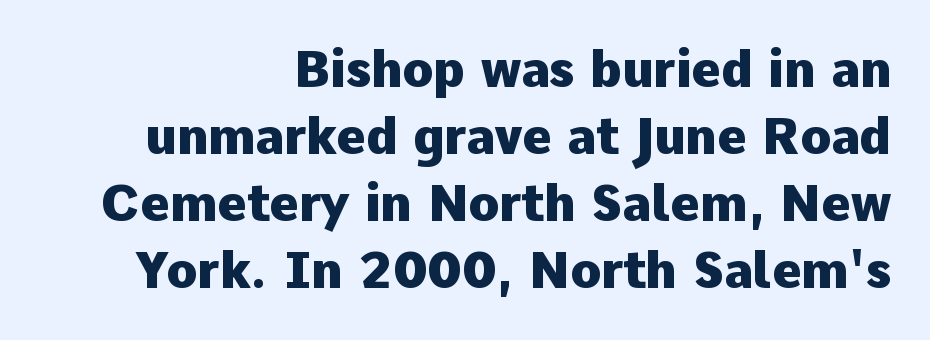
Q: Is the text bold? A: Yes.
Q: Is the text italic (slanted)? A: No, it is upright.
Q: Is the typeface a serif or a sans-serif typeface? A: Sans-serif.
Q: Is the text underlined? A: No.
Q: How is the paragraph aligned? A: Right-aligned.
Q: Is the spacing between letters normal or unusually wide? A: Normal.
Q: Is the spacing between lines tight, normal or loose? A: Normal.
Q: Width (condensed, normal, or wide)? A: Normal.
Q: Stroke contrast? A: Low.
Q: x-height? A: Medium.
Q: Monospaced? A: No.
